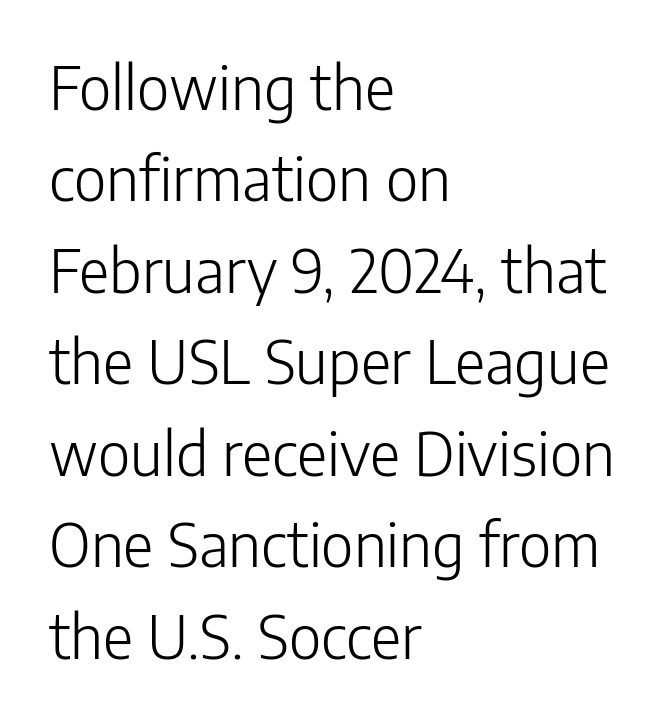
{"serif": "no", "italic": "no", "bold": "no", "weight": "light", "width": "normal", "stroke_contrast": "low", "x_height": "medium", "monospaced": "no", "underline": "no", "align": "left", "line_spacing": "normal", "line_spacing_ratio": 1.55, "letter_spacing": "normal", "letter_spacing_em": 0.0, "glyph_px": 59}
